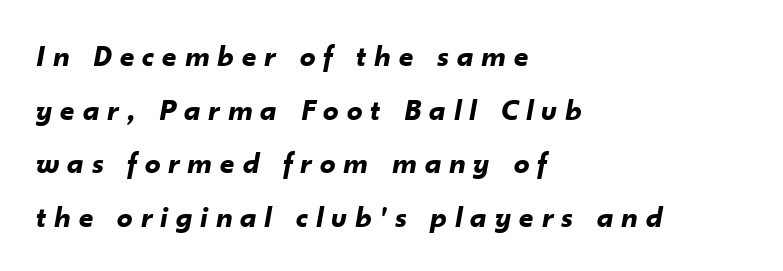
The image shows 31 px bold type, italic (leaning right); set left-aligned, line spacing 1.73x, unusually wide letter spacing (+0.26 em), not underlined; low stroke contrast and a small x-height.
